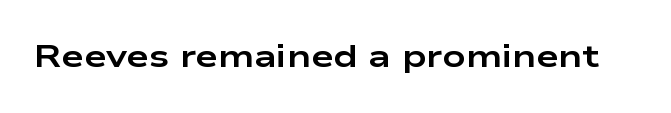
Q: Is the text bold? A: Yes.
Q: Is the text italic (slanted)? A: No, it is upright.
Q: Is the typeface a serif or a sans-serif typeface? A: Sans-serif.
Q: Is the text underlined? A: No.
Q: Is the spacing between letters normal or unusually wide? A: Normal.
Q: Width (condensed, normal, or wide)? A: Wide.
Q: Stroke contrast? A: Low.
Q: x-height? A: Medium.
Q: Monospaced? A: No.
